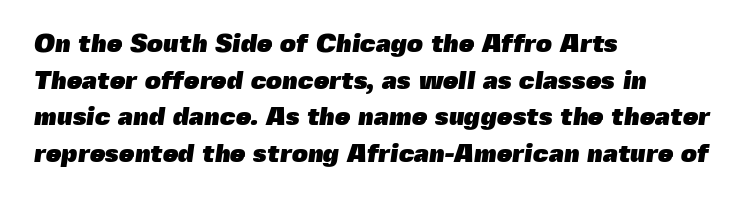
The image shows 25 px bold type; set left-aligned, normal line spacing (1.47x), normal letter spacing, not underlined.
